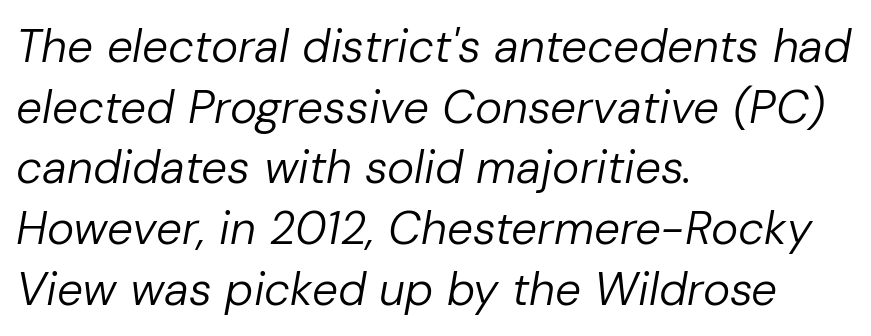
Q: Is the text bold? A: No.
Q: Is the text italic (slanted)? A: Yes, it leans right by about 10 degrees.
Q: Is the text underlined? A: No.
Q: How is the paragraph aligned? A: Left-aligned.
Q: Is the spacing between letters normal or unusually wide? A: Normal.
Q: Is the spacing between lines tight, normal or loose? A: Normal.
Q: Width (condensed, normal, or wide)? A: Normal.
Q: Stroke contrast? A: Low.
Q: x-height? A: Medium.
Q: Monospaced? A: No.
